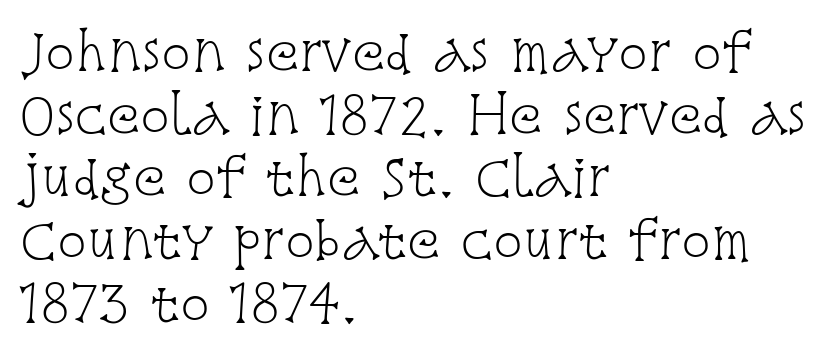
{"serif": "yes", "italic": "no", "bold": "no", "weight": "light", "width": "condensed", "stroke_contrast": "low", "x_height": "large", "monospaced": "no", "underline": "no", "align": "left", "line_spacing": "normal", "line_spacing_ratio": 1.28, "letter_spacing": "normal", "letter_spacing_em": 0.0, "glyph_px": 49}
